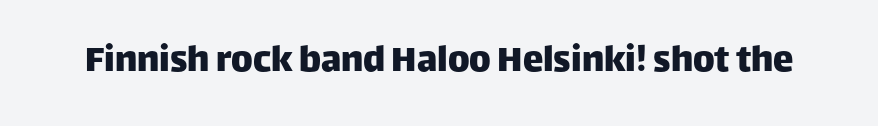
This sample uses plain, unmodified letter spacing. Proportional: the letters do not fall into vertical columns. The zone under the glyphs is completely vacant. The lettering stays uniformly vertical, giving the passage a roman look. Nothing sits at the stroke ends, so this counts as sans-serif.
